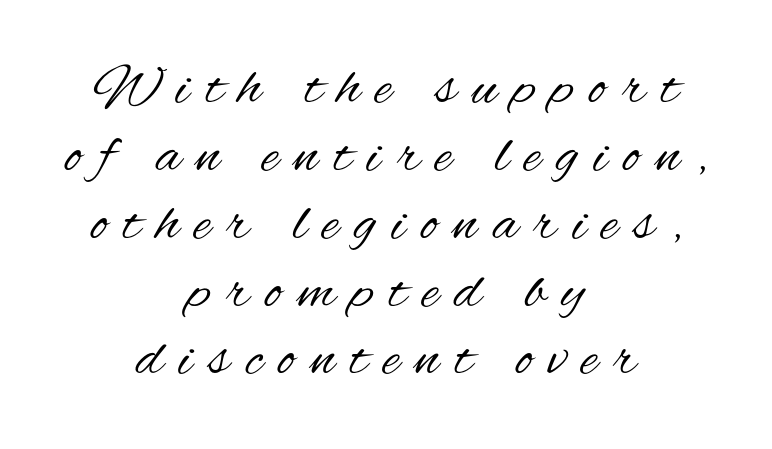
The image shows 59 px regular-weight, condensed sans-serif type; set centered, tight line spacing (1.15x), unusually wide letter spacing (+0.27 em), not underlined; medium stroke contrast and a small x-height.
